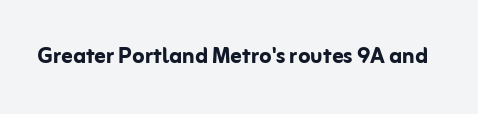
You can tell from the bare stems that sans-serif type was used. The face used here is proportionally spaced, like ordinary book or web type. You can tell it's not italic because the verticals are truly vertical. Between one letter and the next there's only the usual sliver of space. Plenty of ink on the page — the face is bold. A bare baseline throughout the passage.
